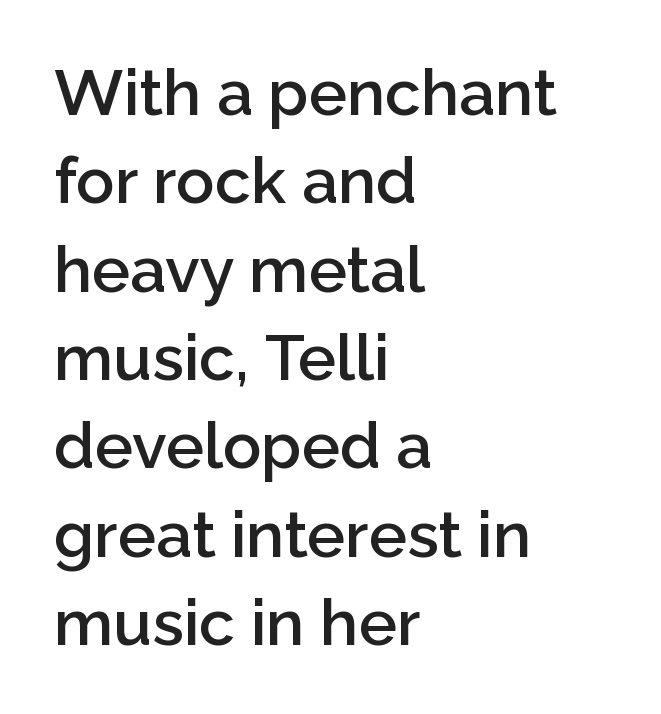
{"serif": "no", "italic": "no", "bold": "semi", "weight": "semibold", "width": "normal", "stroke_contrast": "low", "x_height": "medium", "monospaced": "no", "underline": "no", "align": "left", "line_spacing": "normal", "line_spacing_ratio": 1.38, "letter_spacing": "normal", "letter_spacing_em": 0.0, "glyph_px": 64}
